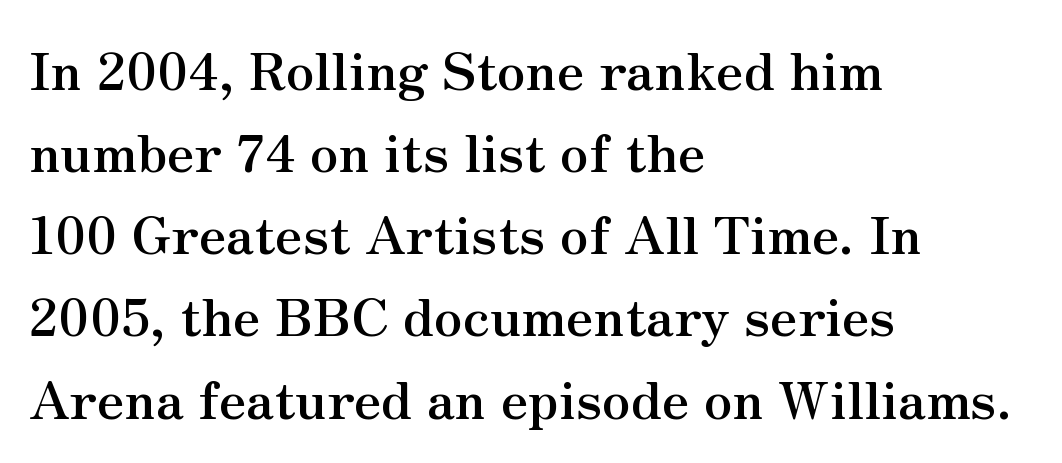
Q: Is the text bold? A: Yes.
Q: Is the text italic (slanted)? A: No, it is upright.
Q: Is the typeface a serif or a sans-serif typeface? A: Serif.
Q: Is the text underlined? A: No.
Q: How is the paragraph aligned? A: Left-aligned.
Q: Is the spacing between letters normal or unusually wide? A: Normal.
Q: Is the spacing between lines tight, normal or loose? A: Normal.
Q: Width (condensed, normal, or wide)? A: Normal.
Q: Stroke contrast? A: Medium.
Q: x-height? A: Small.
Q: Monospaced? A: No.
